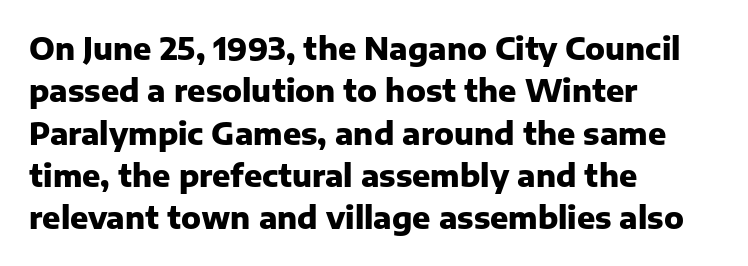
Leading: standard. Default kerning and tracking; the words read as compact shapes. The face used here is proportionally spaced, like ordinary book or web type. This is roman type, the default non-slanted kind. A typesetter would label this face a sans. These lines stack with their left ends in a neat column.
